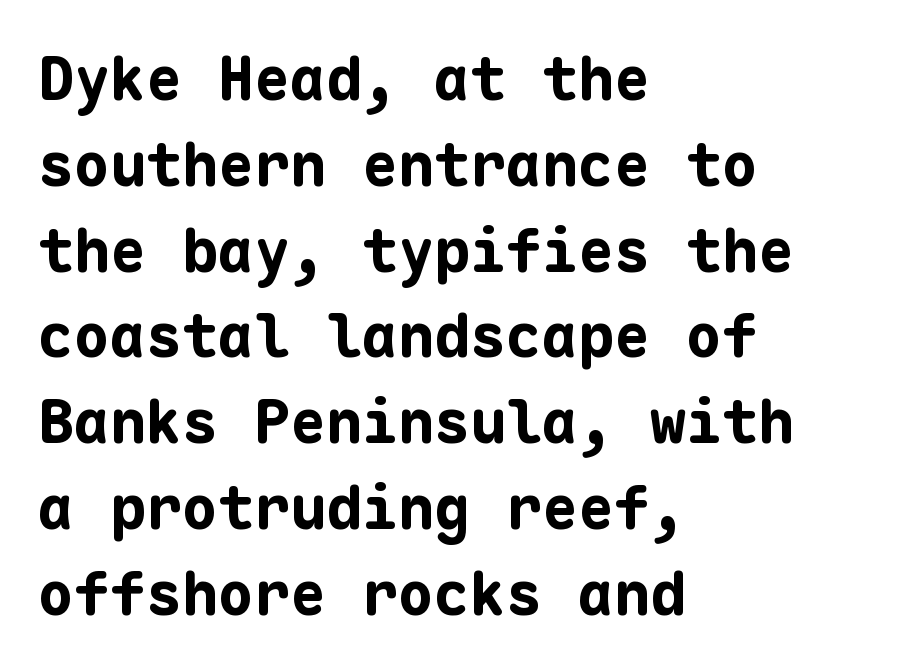
{"serif": "no", "italic": "no", "bold": "yes", "weight": "bold", "width": "normal", "stroke_contrast": "low", "x_height": "medium", "monospaced": "yes", "underline": "no", "align": "left", "line_spacing": "normal", "line_spacing_ratio": 1.43, "letter_spacing": "normal", "letter_spacing_em": 0.0, "glyph_px": 60}
